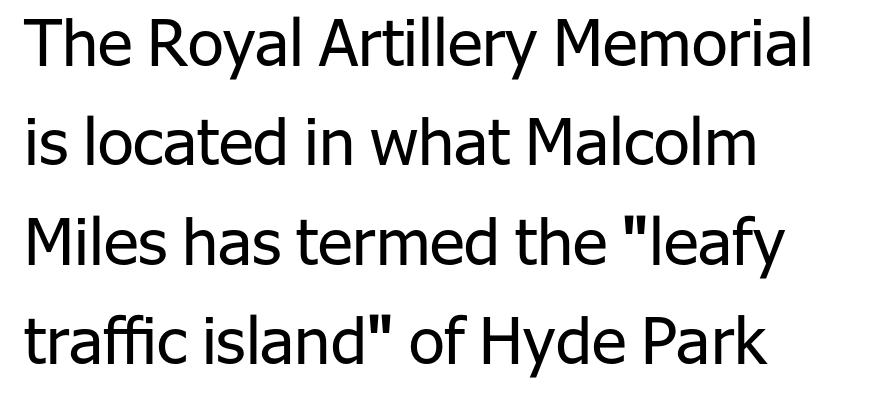
Q: Is the text bold? A: No.
Q: Is the text italic (slanted)? A: No, it is upright.
Q: Is the typeface a serif or a sans-serif typeface? A: Sans-serif.
Q: Is the text underlined? A: No.
Q: How is the paragraph aligned? A: Left-aligned.
Q: Is the spacing between letters normal or unusually wide? A: Normal.
Q: Is the spacing between lines tight, normal or loose? A: Normal.
Q: Width (condensed, normal, or wide)? A: Normal.
Q: Stroke contrast? A: Low.
Q: x-height? A: Medium.
Q: Monospaced? A: No.
